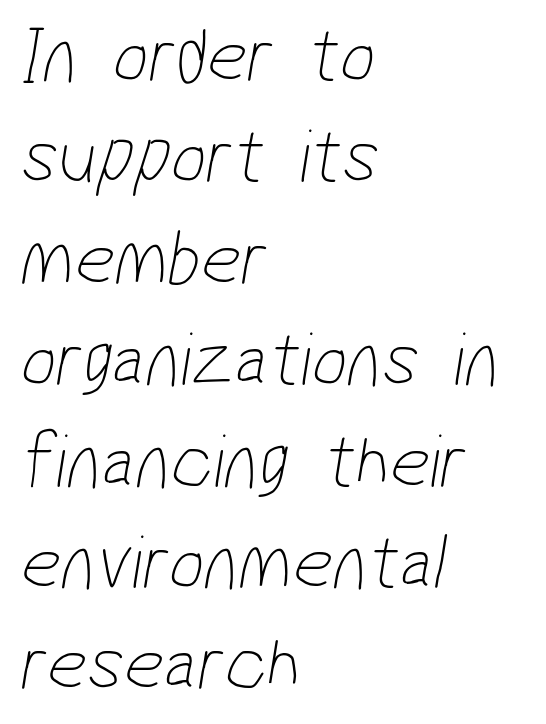
Q: Is the text bold? A: No.
Q: Is the typeface a serif or a sans-serif typeface? A: Sans-serif.
Q: Is the text underlined? A: No.
Q: How is the paragraph aligned? A: Left-aligned.
Q: Is the spacing between letters normal or unusually wide? A: Normal.
Q: Is the spacing between lines tight, normal or loose? A: Normal.
Q: Width (condensed, normal, or wide)? A: Condensed.
Q: Stroke contrast? A: Low.
Q: x-height? A: Medium.
Q: Monospaced? A: No.
